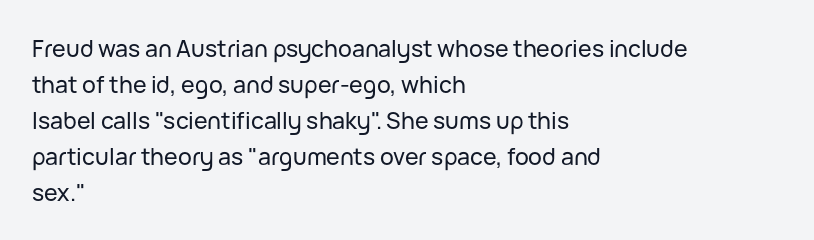
The image shows 23 px text type, upright; set left-aligned, normal line spacing (1.56x), normal letter spacing, not underlined.
